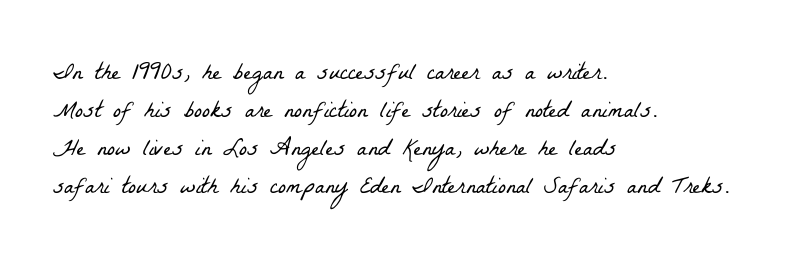
The image shows 24 px text type; set left-aligned, normal line spacing (1.58x), normal letter spacing, not underlined.
